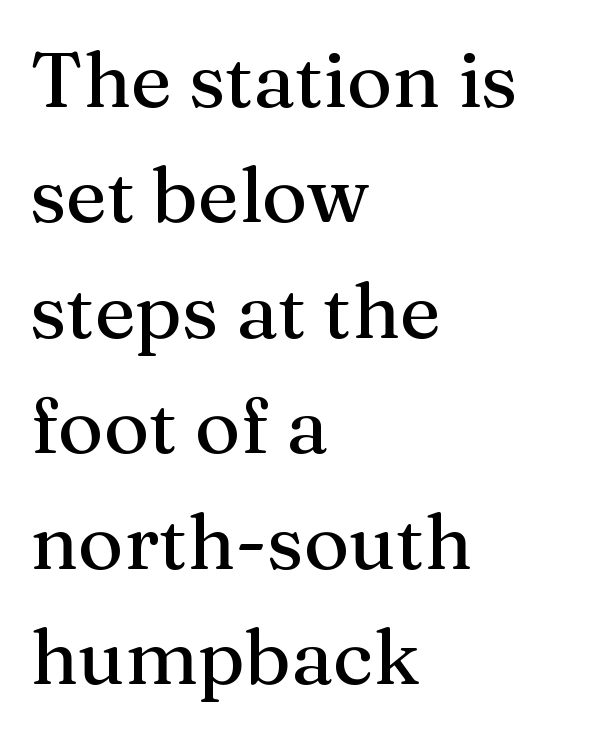
The rendering uses natural spacing where letterforms have individual widths. The rows are spaced the way most documents space them. The lettering stays uniformly vertical, giving the passage a roman look. Caption: multi-line text, flush left, ragged right. Look at the tracking — it's just the regular setting, nothing added. Check under the words: just untouched page.
